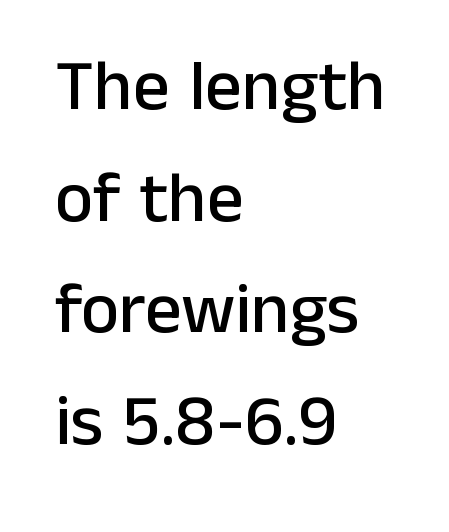
Q: Is the text italic (slanted)? A: No, it is upright.
Q: Is the typeface a serif or a sans-serif typeface? A: Sans-serif.
Q: Is the text underlined? A: No.
Q: How is the paragraph aligned? A: Left-aligned.
Q: Is the spacing between letters normal or unusually wide? A: Normal.
Q: Is the spacing between lines tight, normal or loose? A: Normal.
Q: Width (condensed, normal, or wide)? A: Normal.
Q: Stroke contrast? A: Low.
Q: x-height? A: Medium.
Q: Monospaced? A: No.
